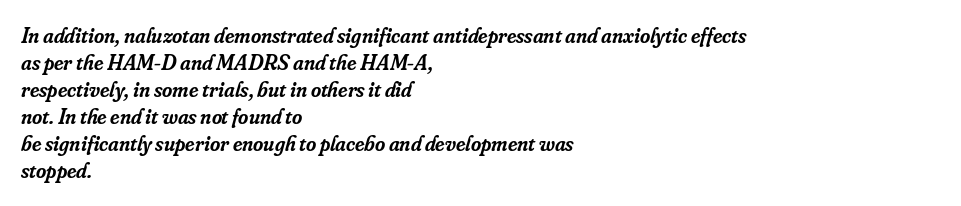
The image shows 22 px text type, italic (leaning right); set left-aligned, line spacing 1.23x, normal letter spacing, not underlined.
